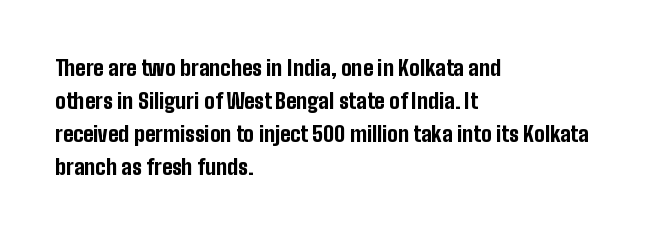
Q: Is the text bold? A: Yes.
Q: Is the text italic (slanted)? A: No, it is upright.
Q: Is the text underlined? A: No.
Q: How is the paragraph aligned? A: Left-aligned.
Q: Is the spacing between letters normal or unusually wide? A: Normal.
Q: Is the spacing between lines tight, normal or loose? A: Normal.
